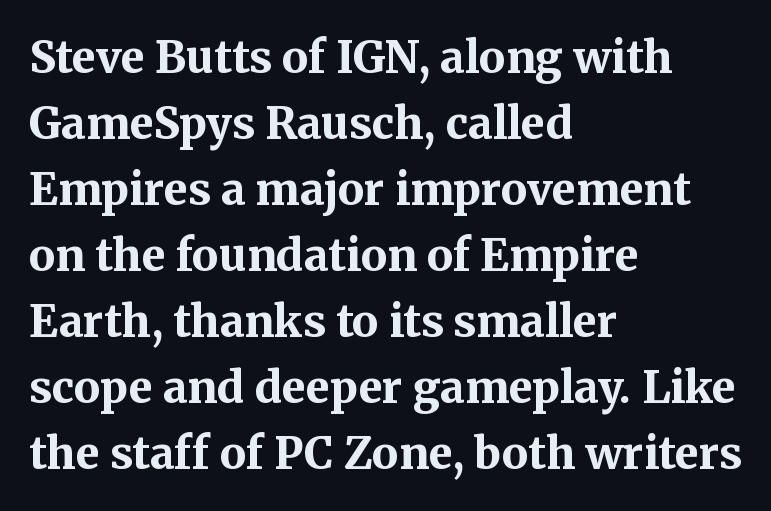
Q: Is the text bold? A: Yes.
Q: Is the text italic (slanted)? A: No, it is upright.
Q: Is the typeface a serif or a sans-serif typeface? A: Serif.
Q: Is the text underlined? A: No.
Q: How is the paragraph aligned? A: Left-aligned.
Q: Is the spacing between letters normal or unusually wide? A: Normal.
Q: Is the spacing between lines tight, normal or loose? A: Normal.
Q: Width (condensed, normal, or wide)? A: Normal.
Q: Stroke contrast? A: Medium.
Q: x-height? A: Medium.
Q: Monospaced? A: No.
